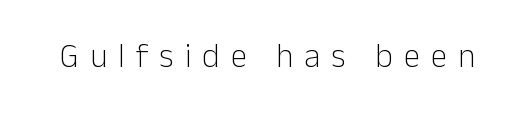
Q: Is the text bold? A: No.
Q: Is the text italic (slanted)? A: No, it is upright.
Q: Is the typeface a serif or a sans-serif typeface? A: Sans-serif.
Q: Is the text underlined? A: No.
Q: Is the spacing between letters normal or unusually wide? A: Unusually wide.
Q: Width (condensed, normal, or wide)? A: Normal.
Q: Stroke contrast? A: Low.
Q: x-height? A: Medium.
Q: Monospaced? A: No.
